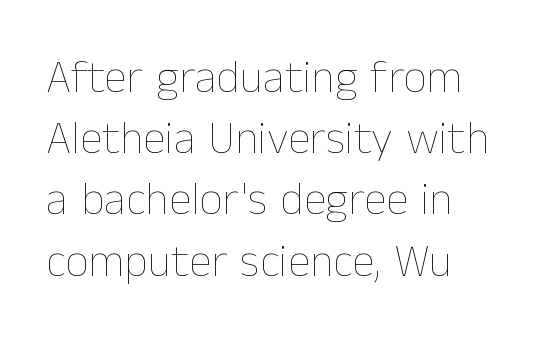
{"italic": "no", "bold": "no", "weight": "thin", "width": "normal", "stroke_contrast": "low", "x_height": "medium", "monospaced": "no", "underline": "no", "line_spacing": "normal", "line_spacing_ratio": 1.33, "letter_spacing": "normal", "letter_spacing_em": 0.0, "glyph_px": 46}
